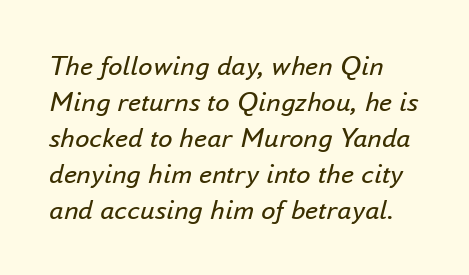
The tracking reads as untouched default to a designer's eye. The rendering uses natural spacing where letterforms have individual widths. Style check: oblique. The strokes are not fattened; the text isn't bold. A clean baseline with only descenders dipping below it.
